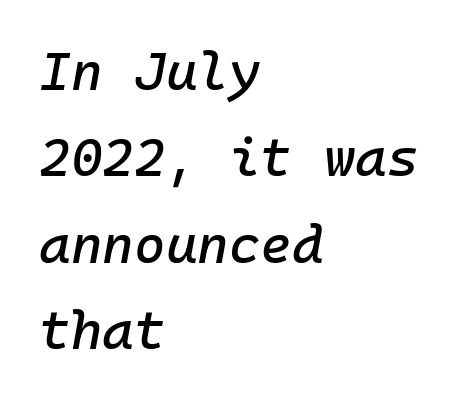
Q: Is the text italic (slanted)? A: Yes, it leans right by about 10 degrees.
Q: Is the text underlined? A: No.
Q: How is the paragraph aligned? A: Left-aligned.
Q: Is the spacing between letters normal or unusually wide? A: Normal.
Q: Is the spacing between lines tight, normal or loose? A: Normal.
Q: Width (condensed, normal, or wide)? A: Normal.
Q: Stroke contrast? A: Low.
Q: x-height? A: Medium.
